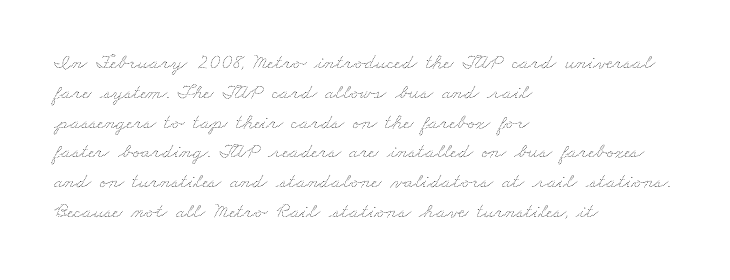
{"bold": "no", "underline": "no", "align": "left", "line_spacing": "normal", "line_spacing_ratio": 1.42, "letter_spacing": "normal", "letter_spacing_em": 0.0, "glyph_px": 21}
